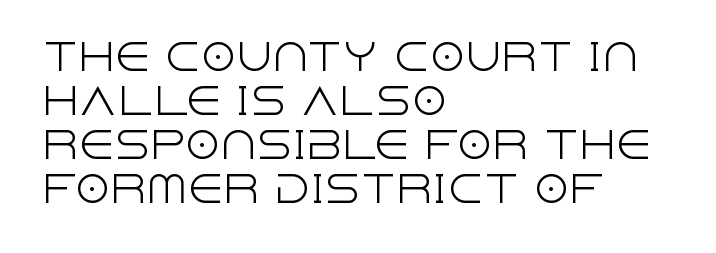
{"serif": "no", "italic": "no", "bold": "no", "weight": "light", "width": "normal", "x_height": "large", "monospaced": "no", "underline": "no", "align": "left", "line_spacing_ratio": 1.22, "letter_spacing": "normal", "letter_spacing_em": 0.0, "glyph_px": 36}
